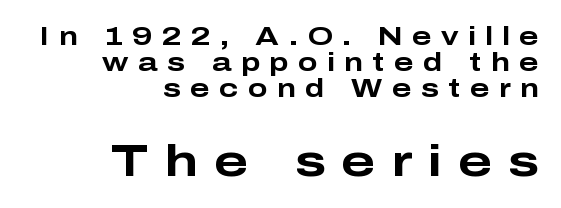
Q: Is the text bold? A: Yes.
Q: Is the text italic (slanted)? A: No, it is upright.
Q: Is the typeface a serif or a sans-serif typeface? A: Sans-serif.
Q: Is the text underlined? A: No.
Q: How is the paragraph aligned? A: Right-aligned.
Q: Is the spacing between letters normal or unusually wide? A: Unusually wide.
Q: Is the spacing between lines tight, normal or loose? A: Tight.
Q: Which block of text is set in a larger size, the first (top) or the second (bottom)? A: The second (bottom) one.
Q: Width (condensed, normal, or wide)? A: Wide.
Q: Stroke contrast? A: Low.
Q: x-height? A: Medium.
Q: Monospaced? A: No.
